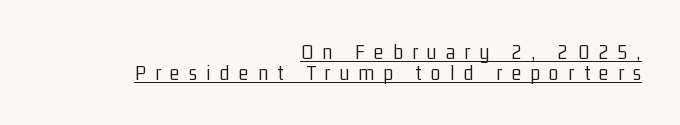
The rendering uses the underline text-decoration. The letterforms stand isolated, each surrounded by extra space. Weight: regular or lighter. A typesetter would mark this as roman, not italic. The vertical gap from one line to the next is small.
